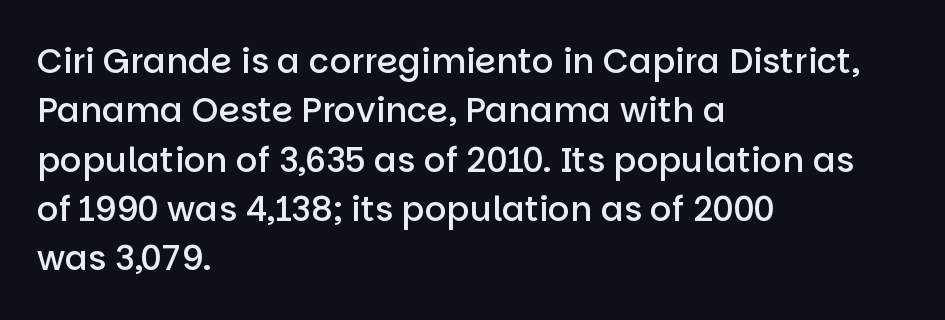
Type style note: lacks serifs. A fair bit of extra ink — the face is semibold, not bold. A roman cut, with each character standing at attention. A classic flush-left, rag-right setting is used for this passage.
